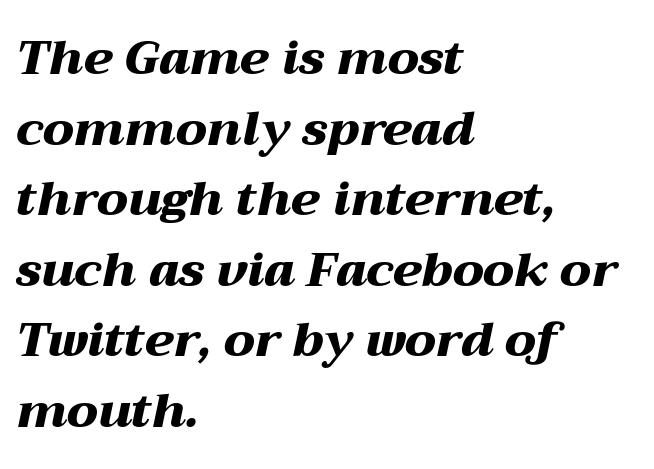
Pretty heavy lettering here — definitely bold. The line texture is even and compact thanks to regular tracking. If you drew a ruler down the left edge, every line would touch it. The designer left line spacing at the default.
